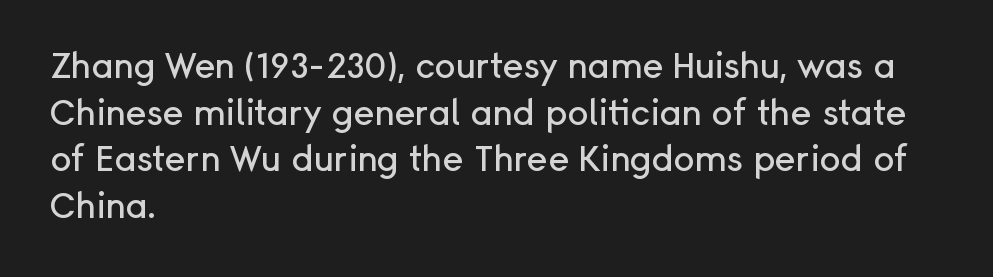
Q: Is the text italic (slanted)? A: No, it is upright.
Q: Is the typeface a serif or a sans-serif typeface? A: Sans-serif.
Q: Is the text underlined? A: No.
Q: How is the paragraph aligned? A: Left-aligned.
Q: Is the spacing between letters normal or unusually wide? A: Normal.
Q: Is the spacing between lines tight, normal or loose? A: Normal.
Q: Width (condensed, normal, or wide)? A: Normal.
Q: Stroke contrast? A: Low.
Q: x-height? A: Medium.
Q: Monospaced? A: No.
